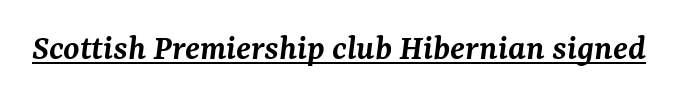
The image shows 37 px semibold serif type, italic (leaning right); set normal letter spacing, underlined; medium stroke contrast and a medium x-height.
